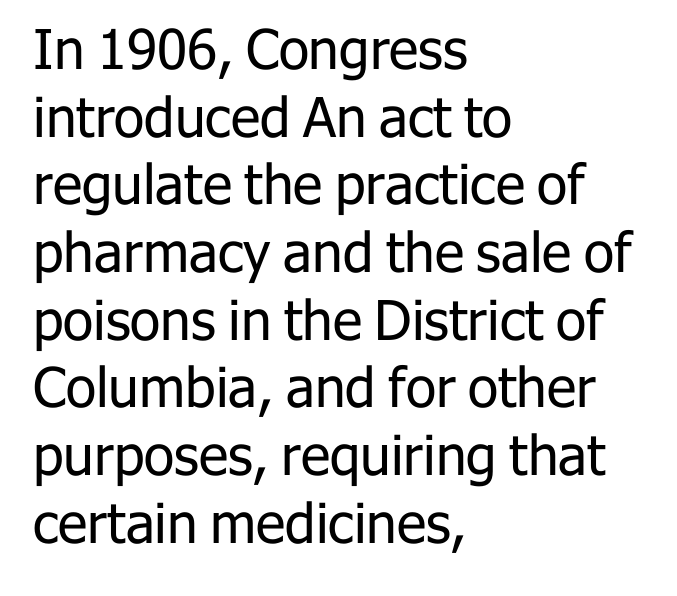
Varying glyph widths throughout — classic text-font behaviour. A bare baseline throughout the passage. Posture: vertical. Is this a heavy cut? Hardly; it is regular or lighter. The face used here is a sans, in the tradition of grotesques and geometrics.
